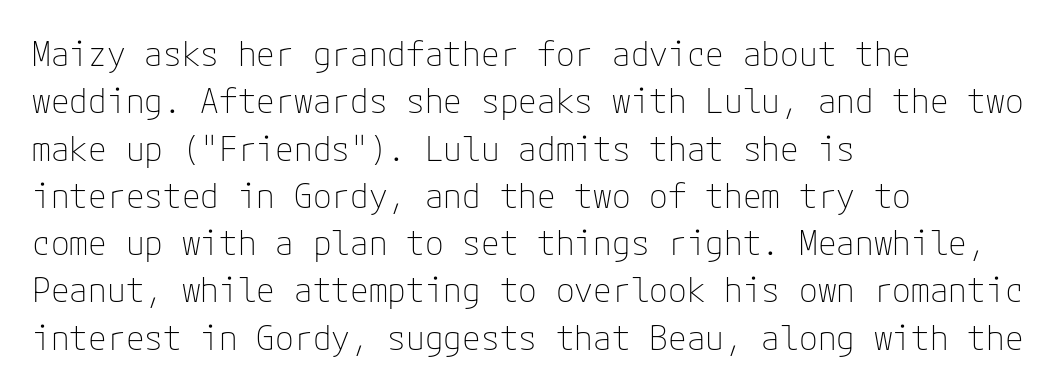
{"serif": "no", "italic": "no", "bold": "no", "weight": "thin", "width": "normal", "stroke_contrast": "low", "x_height": "medium", "underline": "no", "align": "left", "line_spacing": "normal", "line_spacing_ratio": 1.39, "letter_spacing": "normal", "letter_spacing_em": 0.0, "glyph_px": 34}
